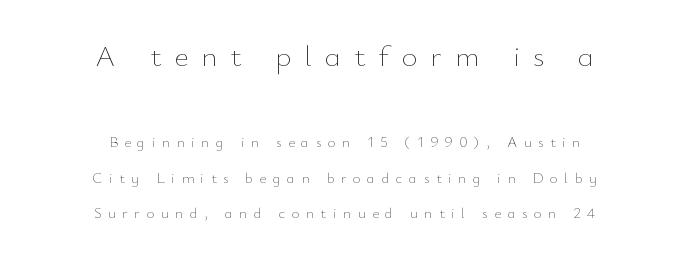
The image shows 30 px thin type, upright; set centered, loose line spacing (2.37x), unusually wide letter spacing (+0.44 em), not underlined; the first (top) block is 2.0x larger; low stroke contrast and a small x-height.
